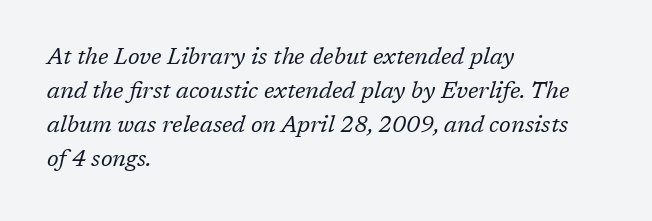
The image shows 23 px text type, italic (leaning right); set left-aligned, normal line spacing (1.48x), normal letter spacing, not underlined.
